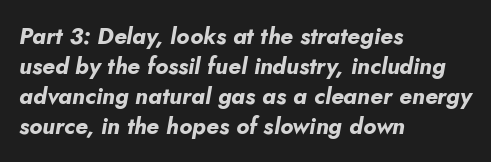
The image shows 23 px bold type, italic (leaning right); set left-aligned, normal line spacing (1.3x), normal letter spacing, not underlined.
